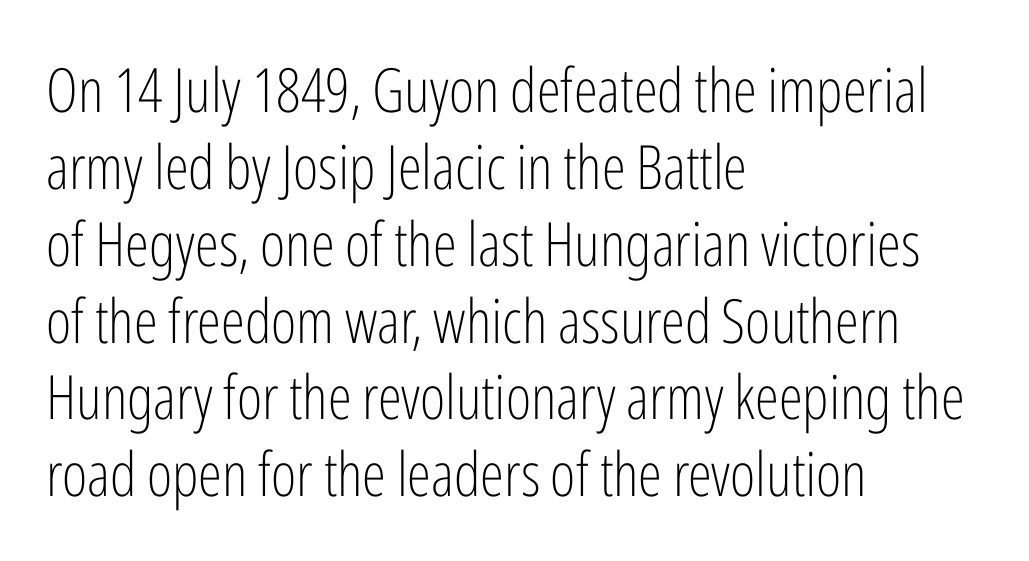
Ordinary non-slanted type is in use. Weight class: somewhere from thin through regular. Any mark beneath the type? The region is blank. The glyphs in this specimen are sans serif. A classic flush-left, rag-right setting is used for this passage.
